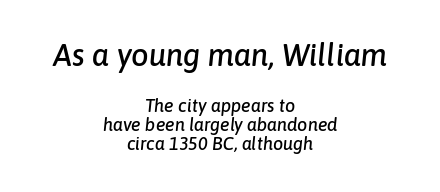
{"italic": "yes", "lean": "right", "slant_degrees": 6, "width": "normal", "stroke_contrast": "low", "x_height": "medium", "monospaced": "no", "underline": "no", "align": "center", "line_spacing": "tight", "line_spacing_ratio": 1.07, "letter_spacing": "normal", "letter_spacing_em": 0.0, "larger_block": "first", "size_ratio": 1.72, "glyph_px": 31}
